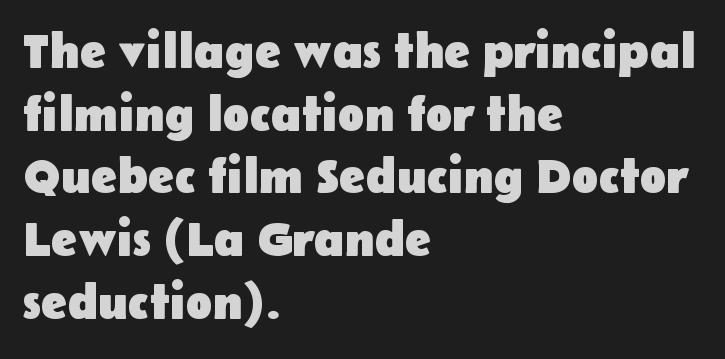
Q: Is the text bold? A: Yes.
Q: Is the text italic (slanted)? A: No, it is upright.
Q: Is the typeface a serif or a sans-serif typeface? A: Sans-serif.
Q: Is the text underlined? A: No.
Q: How is the paragraph aligned? A: Left-aligned.
Q: Is the spacing between letters normal or unusually wide? A: Normal.
Q: Is the spacing between lines tight, normal or loose? A: Normal.
Q: Width (condensed, normal, or wide)? A: Normal.
Q: Stroke contrast? A: Low.
Q: x-height? A: Medium.
Q: Monospaced? A: No.
